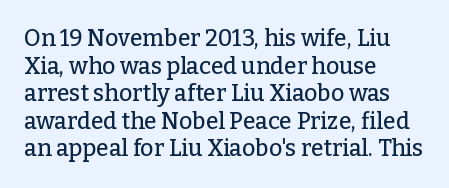
{"italic": "no", "underline": "no", "align": "left", "line_spacing_ratio": 1.2, "letter_spacing": "normal", "letter_spacing_em": 0.0, "glyph_px": 23}
